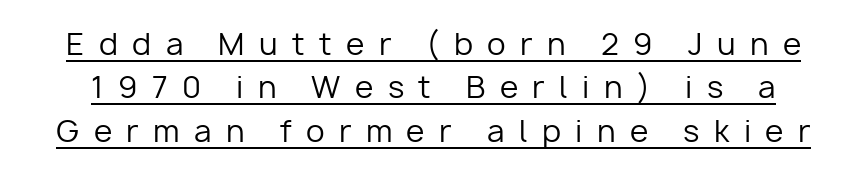
{"serif": "no", "italic": "no", "bold": "no", "weight": "regular", "width": "normal", "stroke_contrast": "low", "x_height": "medium", "monospaced": "no", "underline": "yes", "line_spacing": "normal", "line_spacing_ratio": 1.45, "letter_spacing": "wide", "letter_spacing_em": 0.48, "glyph_px": 30}
